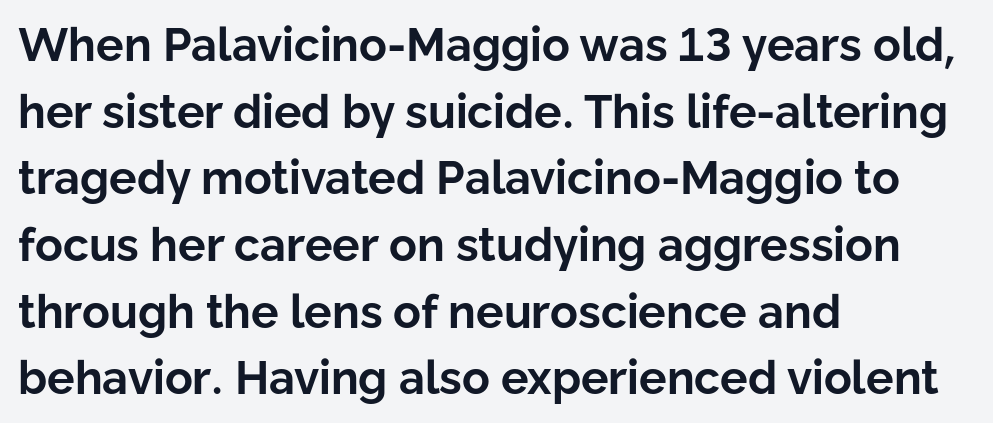
What's the leading like? Ordinary, nothing unusual. You can tell it's not italic because the verticals are truly vertical. Teacher's note: observe the even left margin — that is flush-left alignment. A bare baseline throughout the passage. Notice how thick the strokes are: this is what a full bold looks like.
